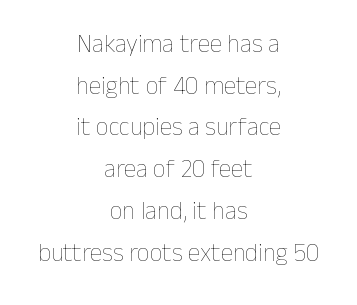
Q: Is the text bold? A: No.
Q: Is the text italic (slanted)? A: No, it is upright.
Q: Is the text underlined? A: No.
Q: How is the paragraph aligned? A: Centered.
Q: Is the spacing between letters normal or unusually wide? A: Normal.
Q: Is the spacing between lines tight, normal or loose? A: Normal.
